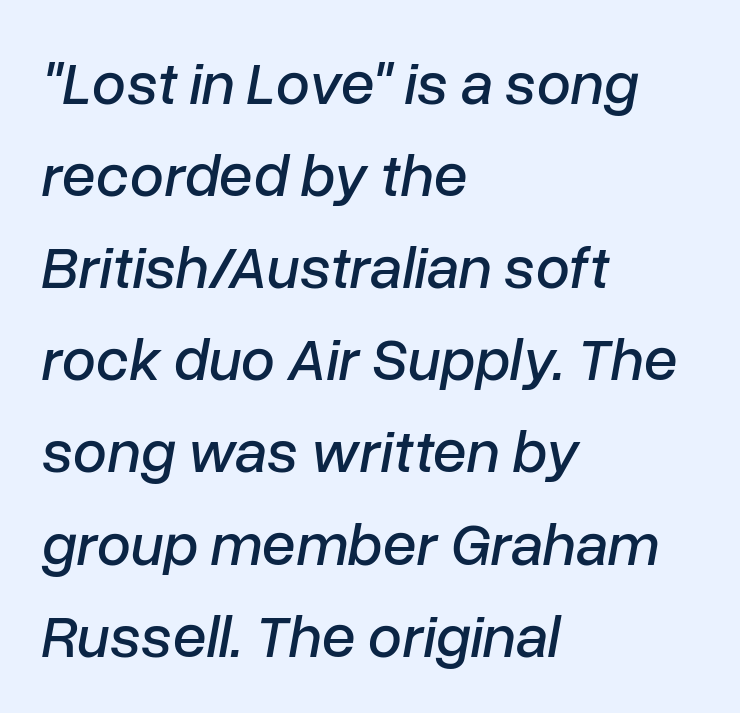
The image shows 61 px text type, italic (leaning right); set left-aligned, normal line spacing (1.51x), normal letter spacing, not underlined; low stroke contrast and a medium x-height.
